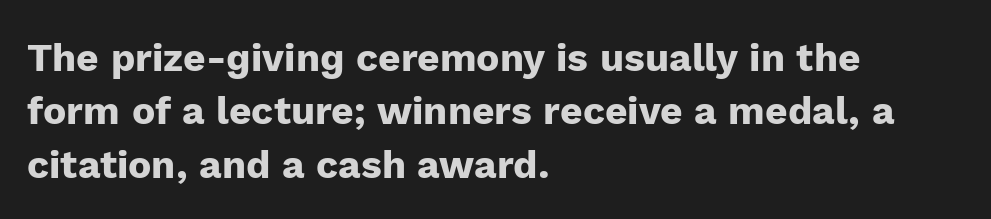
{"serif": "no", "italic": "no", "bold": "yes", "weight": "heavy", "width": "normal", "stroke_contrast": "low", "x_height": "medium", "monospaced": "no", "underline": "no", "align": "left", "line_spacing": "normal", "line_spacing_ratio": 1.37, "letter_spacing": "normal", "letter_spacing_em": 0.0, "glyph_px": 39}
